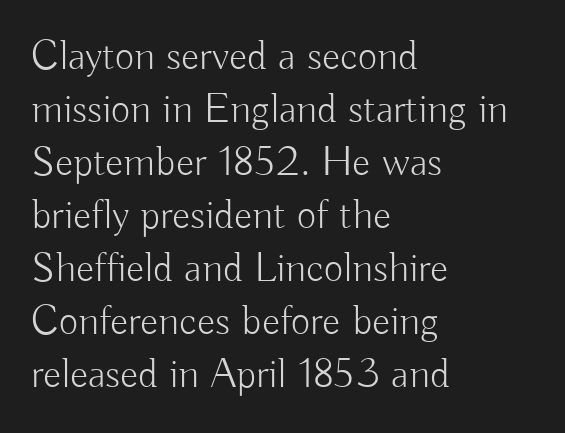
The image shows 42 px light sans-serif type, upright; set left-aligned, normal line spacing (1.26x), normal letter spacing, not underlined; low stroke contrast and a small x-height.
